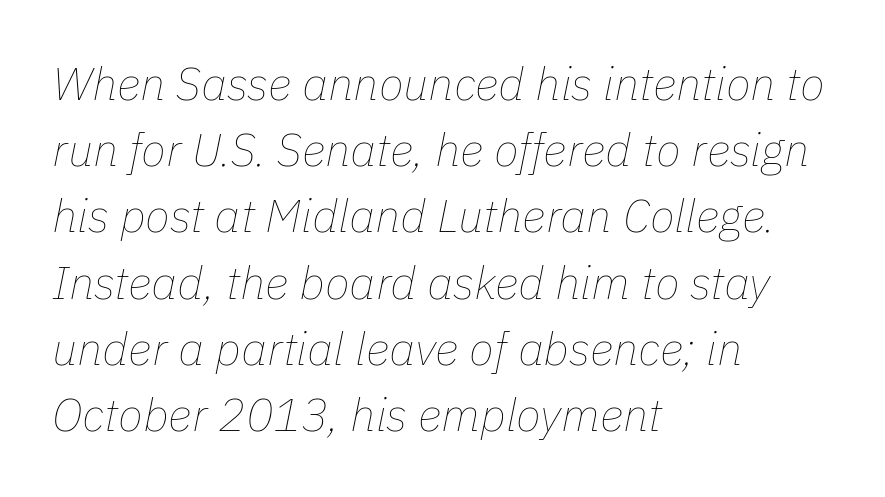
The image shows 46 px thin type, italic (leaning right); set left-aligned, normal line spacing (1.44x), normal letter spacing, not underlined; low stroke contrast and a medium x-height.
